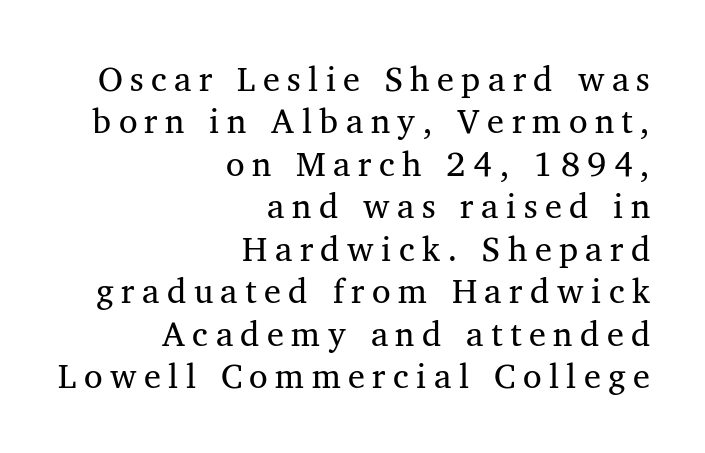
{"serif": "yes", "width": "normal", "stroke_contrast": "medium", "x_height": "medium", "monospaced": "no", "underline": "no", "align": "right", "line_spacing": "normal", "line_spacing_ratio": 1.25, "letter_spacing": "wide", "letter_spacing_em": 0.22, "glyph_px": 34}
